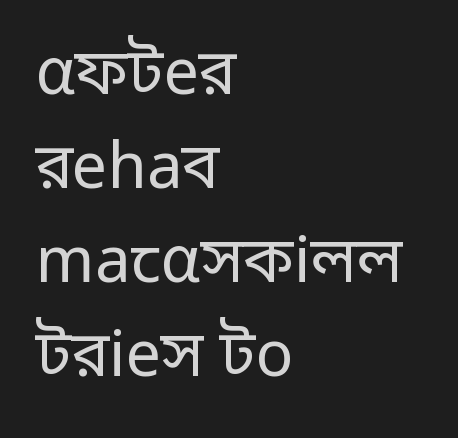
The image shows 63 px regular-weight sans-serif type, upright; set left-aligned, normal line spacing (1.49x), normal letter spacing, not underlined; low stroke contrast and a medium x-height.
